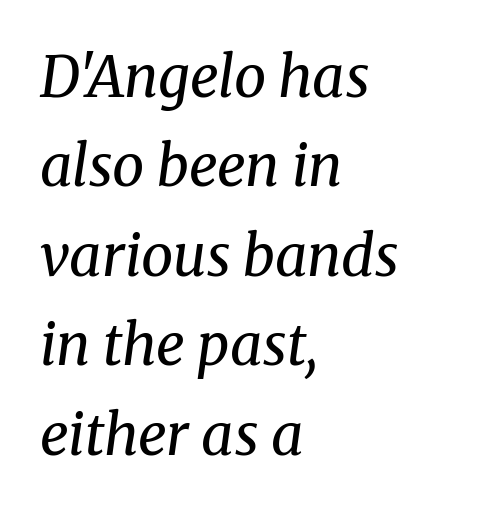
The image shows 57 px regular-weight serif type, italic (leaning right); set left-aligned, normal line spacing (1.57x), normal letter spacing, not underlined; medium stroke contrast and a medium x-height.
